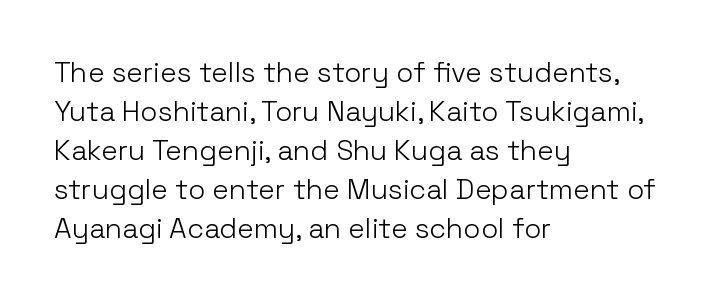
The image shows 28 px light sans-serif type, upright; set left-aligned, normal line spacing (1.39x), normal letter spacing, not underlined; low stroke contrast and a medium x-height.
